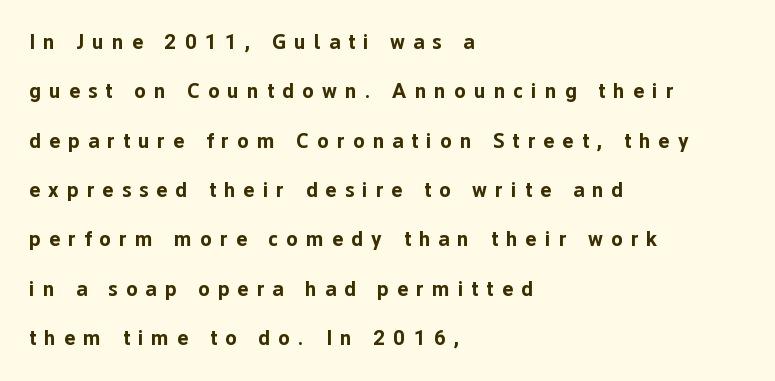
Interline gaps are noticeably wide in this sample. Layout note: lines flush left. There is plenty of visible air inserted between adjacent glyphs. Italic? Not at all — the glyphs are vertical.
